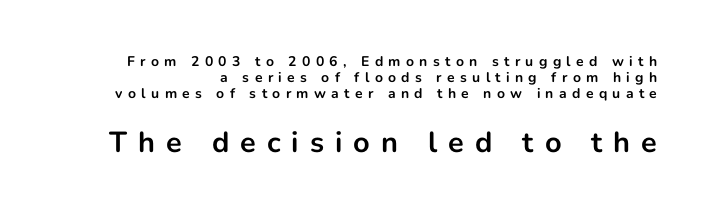
Q: Is the text bold? A: Yes.
Q: Is the text italic (slanted)? A: No, it is upright.
Q: Is the typeface a serif or a sans-serif typeface? A: Sans-serif.
Q: Is the text underlined? A: No.
Q: Is the spacing between letters normal or unusually wide? A: Unusually wide.
Q: Is the spacing between lines tight, normal or loose? A: Tight.
Q: Which block of text is set in a larger size, the first (top) or the second (bottom)? A: The second (bottom) one.
Q: Width (condensed, normal, or wide)? A: Normal.
Q: Stroke contrast? A: Low.
Q: x-height? A: Medium.
Q: Monospaced? A: No.
